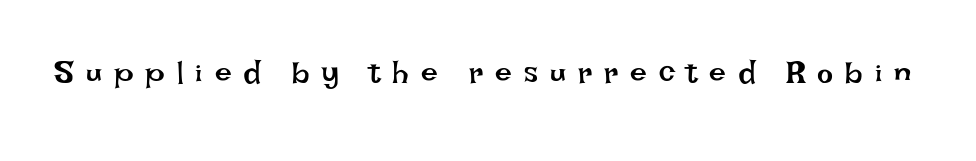
The image shows 30 px regular-weight type, upright; set unusually wide letter spacing (+0.4 em), not underlined; low stroke contrast and a large x-height.
